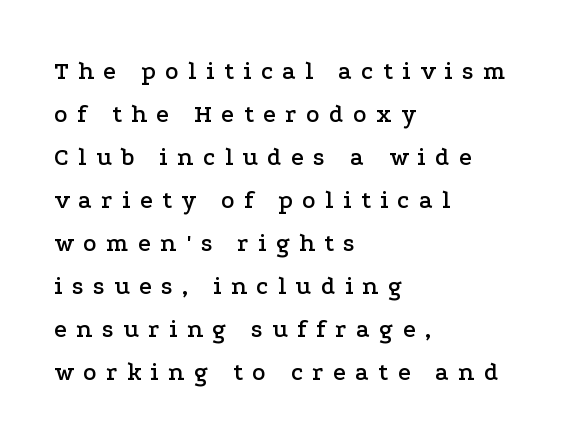
Q: Is the text italic (slanted)? A: No, it is upright.
Q: Is the text underlined? A: No.
Q: How is the paragraph aligned? A: Left-aligned.
Q: Is the spacing between letters normal or unusually wide? A: Unusually wide.
